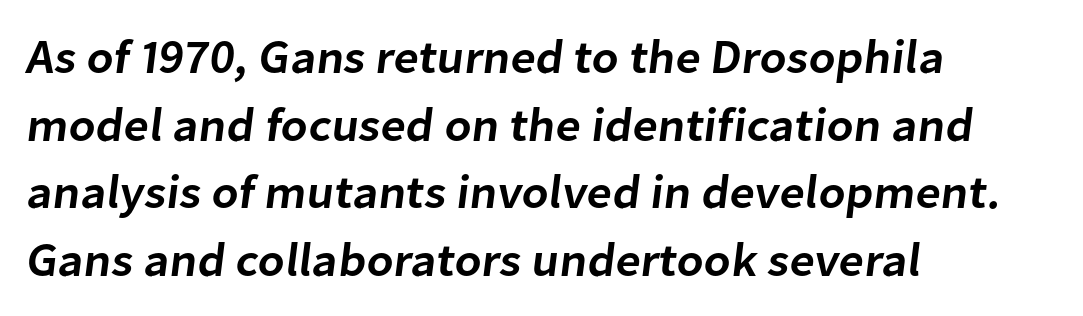
Q: Is the text bold? A: Semi-bold.
Q: Is the typeface a serif or a sans-serif typeface? A: Sans-serif.
Q: Is the text underlined? A: No.
Q: How is the paragraph aligned? A: Left-aligned.
Q: Is the spacing between letters normal or unusually wide? A: Normal.
Q: Is the spacing between lines tight, normal or loose? A: Normal.
Q: Width (condensed, normal, or wide)? A: Normal.
Q: Stroke contrast? A: Low.
Q: x-height? A: Medium.
Q: Monospaced? A: No.
